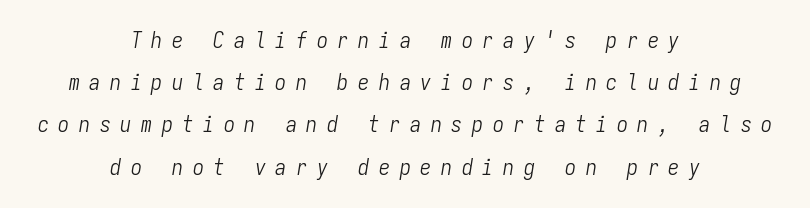
The image shows 22 px text type, italic (leaning right); set centered, loose line spacing (1.92x), unusually wide letter spacing (+0.44 em), not underlined.
